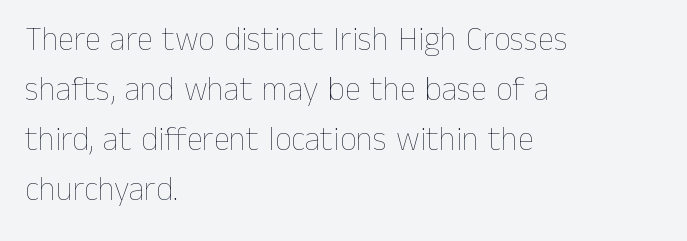
The passage shown has conventional tracking throughout. The specimen reads as upright at a glance. The typesetting does not lean heavy: it is not bold. Here the designer chose a conventional face with non-uniform glyph widths.
